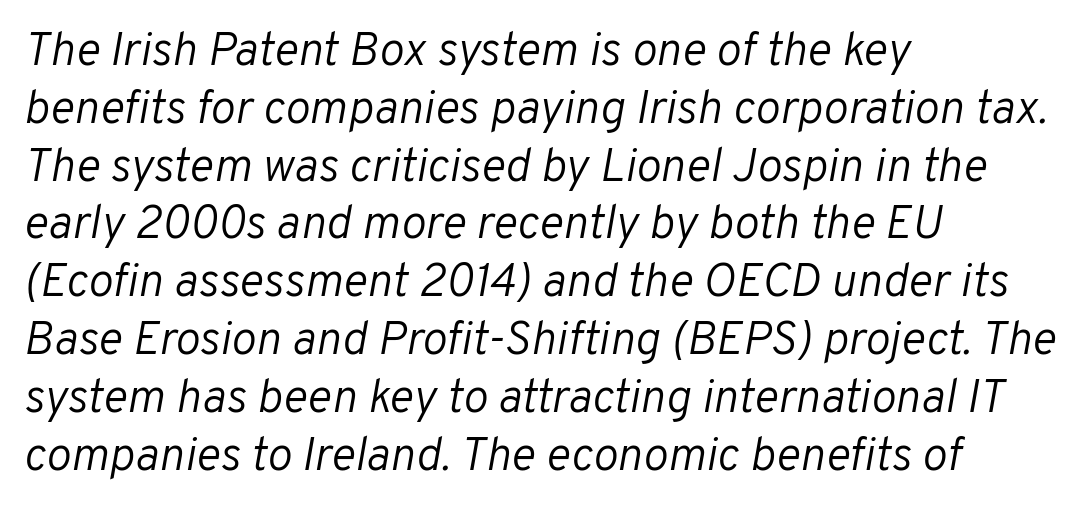
Q: Is the text bold? A: No.
Q: Is the text italic (slanted)? A: Yes, it leans right by about 10 degrees.
Q: Is the text underlined? A: No.
Q: How is the paragraph aligned? A: Left-aligned.
Q: Is the spacing between letters normal or unusually wide? A: Normal.
Q: Width (condensed, normal, or wide)? A: Normal.
Q: Stroke contrast? A: Low.
Q: x-height? A: Medium.
Q: Monospaced? A: No.
